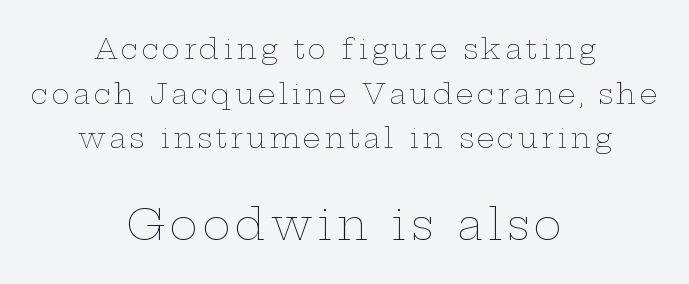
In this sample the second text group is rendered at the bigger scale. The string is rendered with underlining switched off. A typesetter would call this leading conventional body-copy spacing. Centered paragraph, ragged on both sides. On a weight scale, this lands at 450 or below.
